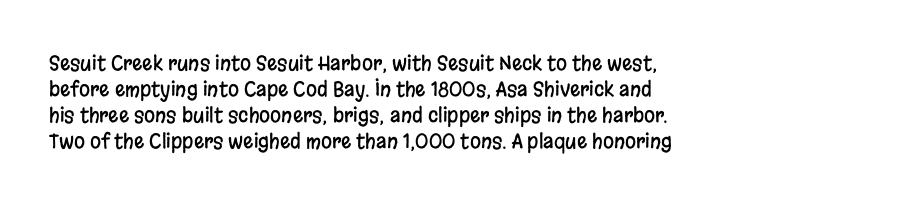
The image shows 20 px text type, upright; set left-aligned, normal line spacing (1.3x), normal letter spacing, not underlined.
